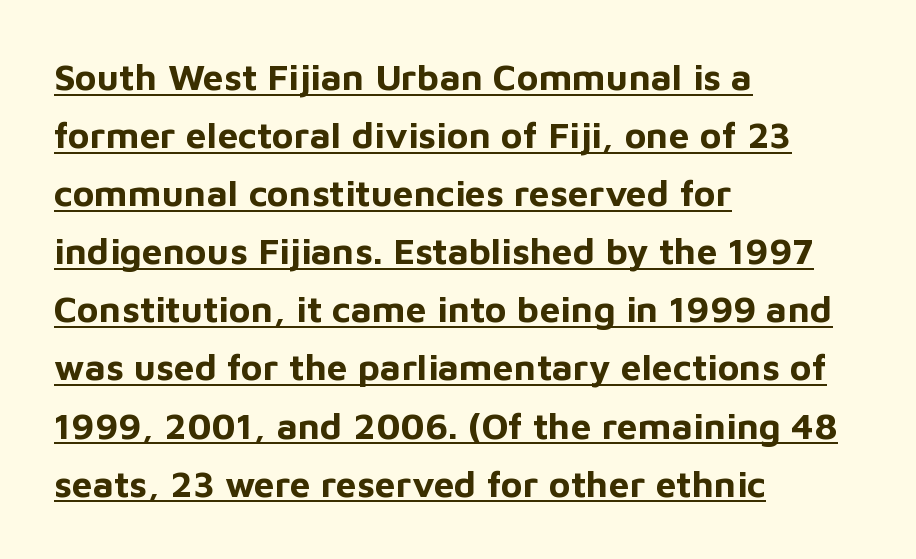
This rendering uses left alignment, leaving the right contour irregular. What kind of face is this? One without serifs — a sans. The gaps between neighbouring characters are ordinary and unremarkable. Bold? Absolutely — the strokes are thick and heavy. Nope, not italic — everything's standing straight. What decoration does the sample have? An underline.
